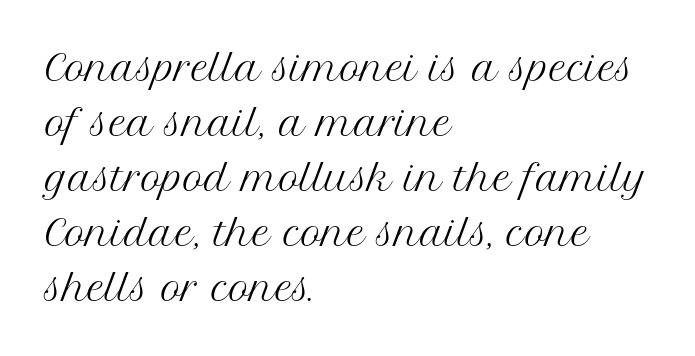
The image shows 35 px regular-weight serif type; set left-aligned, normal line spacing (1.57x), normal letter spacing, not underlined; medium stroke contrast and a medium x-height.
